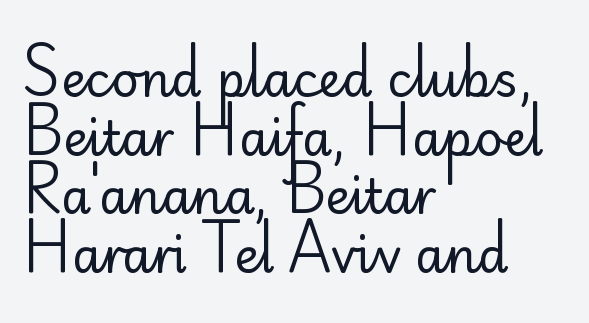
Q: Is the text bold? A: No.
Q: Is the text italic (slanted)? A: No, it is upright.
Q: Is the typeface a serif or a sans-serif typeface? A: Sans-serif.
Q: Is the text underlined? A: No.
Q: How is the paragraph aligned? A: Left-aligned.
Q: Is the spacing between letters normal or unusually wide? A: Normal.
Q: Width (condensed, normal, or wide)? A: Normal.
Q: Stroke contrast? A: Low.
Q: x-height? A: Small.
Q: Monospaced? A: No.
